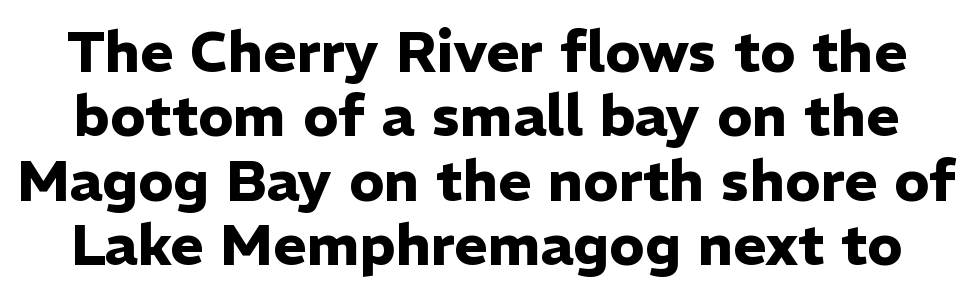
On the weight axis this lands at bold, roughly 700. What's the leading like? Squeezed, with rows nearly overlapping. Posture: straight, roman, zero tilt. You can tell from the bare stems that sans-serif type was used.
